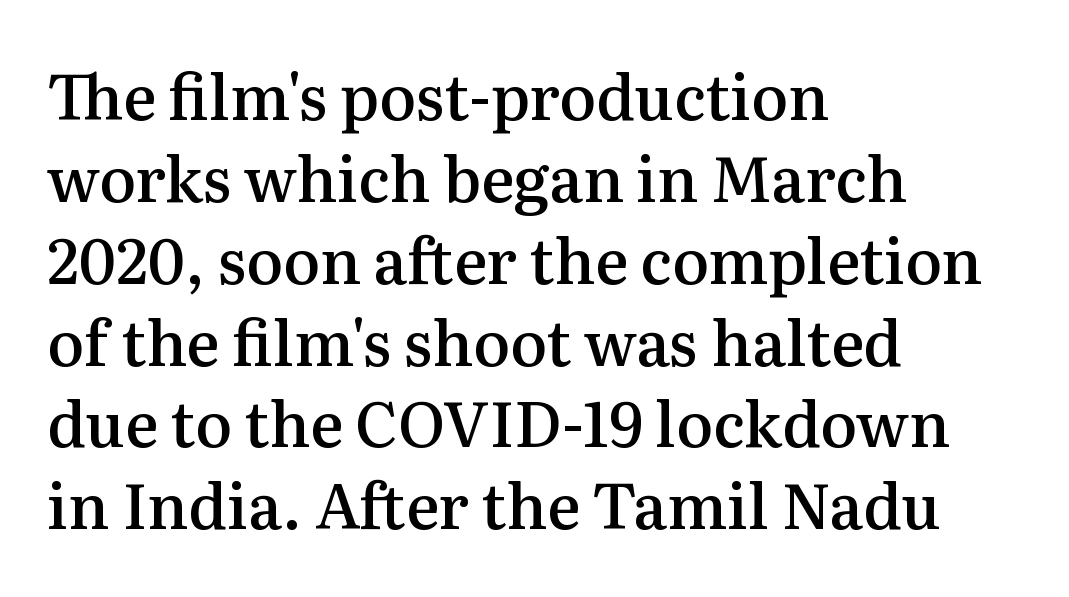
{"serif": "yes", "italic": "no", "bold": "semi", "weight": "semibold", "width": "normal", "stroke_contrast": "medium", "x_height": "medium", "monospaced": "no", "underline": "no", "align": "left", "line_spacing": "normal", "line_spacing_ratio": 1.32, "letter_spacing": "normal", "letter_spacing_em": 0.0, "glyph_px": 62}
